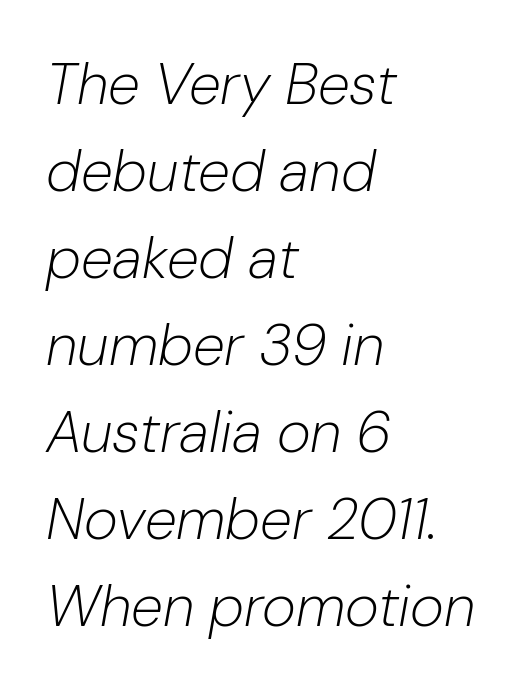
The face used here is proportionally spaced, like ordinary book or web type. Alignment: flush left. The specimen reads as italic at a glance. The string is rendered with underlining switched off. Whoever set this chose a conventional vertical rhythm.
